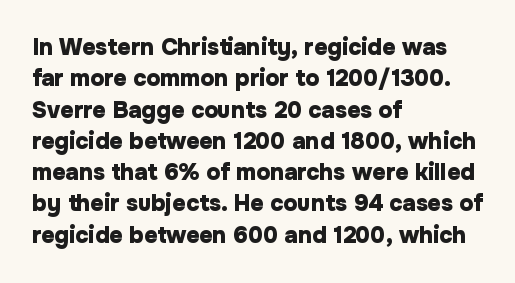
If you drew a line through each stem, it would be perfectly vertical. The face used here has the dense, thick strokes of a bold. All the whitespace from short lines collects on the right. Observe the ordinary spacing: letters are neighbours, not strangers. Rule under the text: the space is simply empty.
